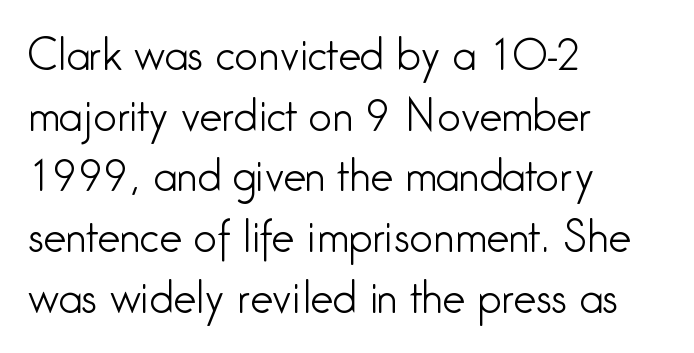
Q: Is the text bold? A: No.
Q: Is the text italic (slanted)? A: No, it is upright.
Q: Is the typeface a serif or a sans-serif typeface? A: Sans-serif.
Q: Is the text underlined? A: No.
Q: How is the paragraph aligned? A: Left-aligned.
Q: Is the spacing between letters normal or unusually wide? A: Normal.
Q: Is the spacing between lines tight, normal or loose? A: Normal.
Q: Width (condensed, normal, or wide)? A: Condensed.
Q: Stroke contrast? A: Low.
Q: x-height? A: Medium.
Q: Monospaced? A: No.
